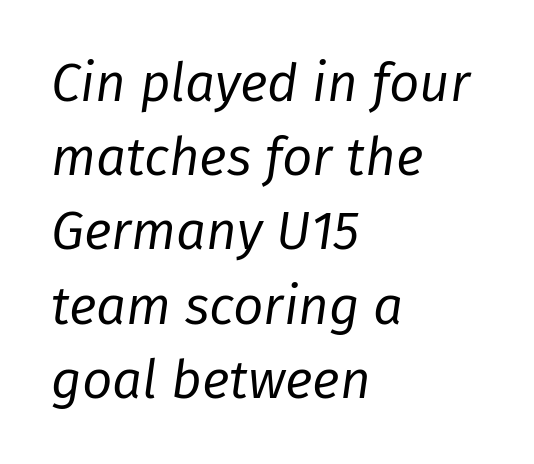
The image shows 53 px regular-weight type, italic (leaning right); set left-aligned, normal line spacing (1.4x), normal letter spacing, not underlined; low stroke contrast and a medium x-height.
